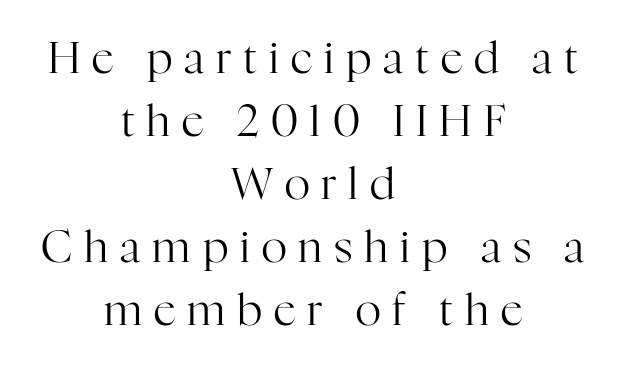
Stroke thickness stays within the range of a standard reading face or lighter. The rendering uses natural spacing where letterforms have individual widths. Quick note: interline space is typical. The passage shown is not underscored anywhere.
